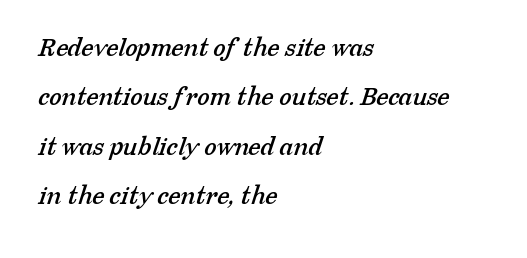
The image shows 28 px serif type; set left-aligned, line spacing 1.76x, normal letter spacing, not underlined; low stroke contrast and a medium x-height.
